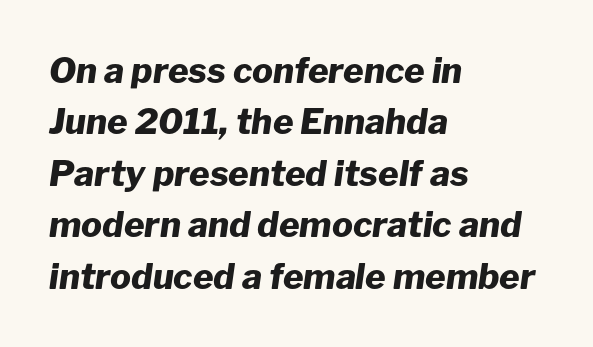
Q: Is the text bold? A: Yes.
Q: Is the text italic (slanted)? A: Yes, it leans right by about 8 degrees.
Q: Is the text underlined? A: No.
Q: How is the paragraph aligned? A: Left-aligned.
Q: Is the spacing between letters normal or unusually wide? A: Normal.
Q: Is the spacing between lines tight, normal or loose? A: Normal.
Q: Width (condensed, normal, or wide)? A: Normal.
Q: Stroke contrast? A: Low.
Q: x-height? A: Medium.
Q: Monospaced? A: No.
